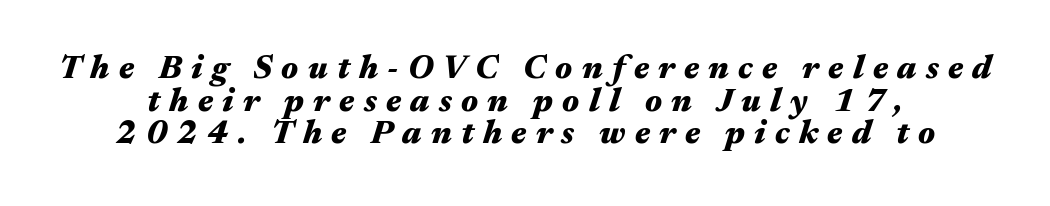
The image shows 33 px heavy, wide type, italic (leaning right); set tight line spacing (0.99x), unusually wide letter spacing (+0.28 em), not underlined; medium stroke contrast and a medium x-height.
